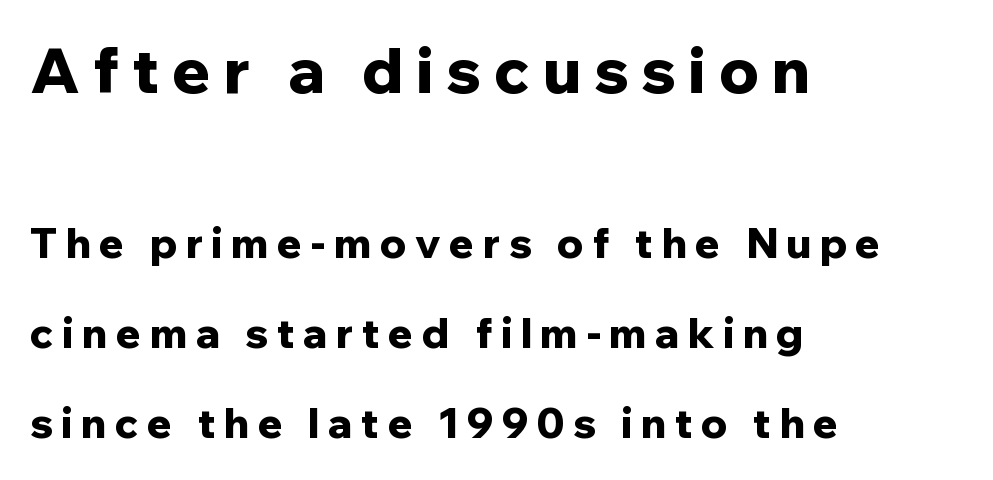
Q: Is the text bold? A: Yes.
Q: Is the text italic (slanted)? A: No, it is upright.
Q: Is the typeface a serif or a sans-serif typeface? A: Sans-serif.
Q: Is the text underlined? A: No.
Q: How is the paragraph aligned? A: Left-aligned.
Q: Is the spacing between letters normal or unusually wide? A: Unusually wide.
Q: Is the spacing between lines tight, normal or loose? A: Loose.
Q: Which block of text is set in a larger size, the first (top) or the second (bottom)? A: The first (top) one.
Q: Width (condensed, normal, or wide)? A: Normal.
Q: Stroke contrast? A: Low.
Q: x-height? A: Medium.
Q: Monospaced? A: No.
